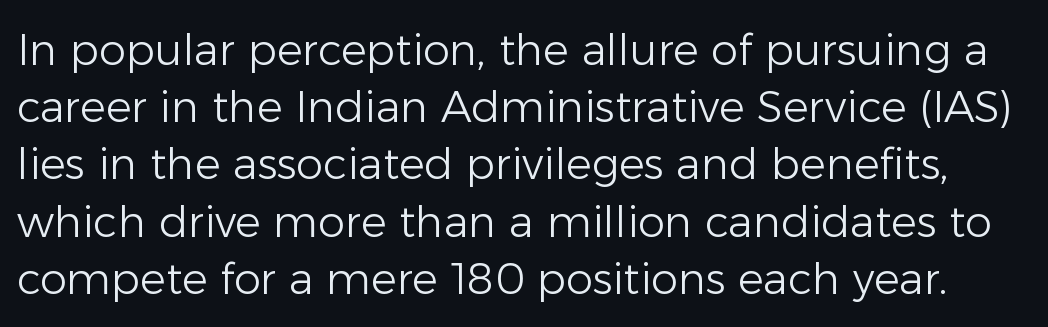
{"serif": "no", "italic": "no", "bold": "no", "weight": "light", "width": "normal", "stroke_contrast": "low", "x_height": "medium", "monospaced": "no", "underline": "no", "line_spacing": "normal", "line_spacing_ratio": 1.33, "letter_spacing": "normal", "letter_spacing_em": 0.0, "glyph_px": 43}
